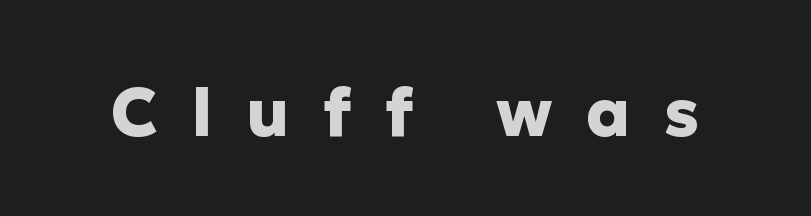
The image shows 67 px heavy sans-serif type, upright; set unusually wide letter spacing (+0.5 em), not underlined; low stroke contrast and a medium x-height.
